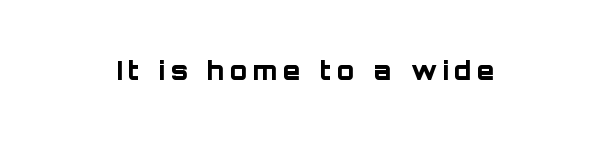
{"italic": "no", "bold": "yes", "underline": "no", "align": "center", "letter_spacing": "wide", "letter_spacing_em": 0.23, "glyph_px": 25}
